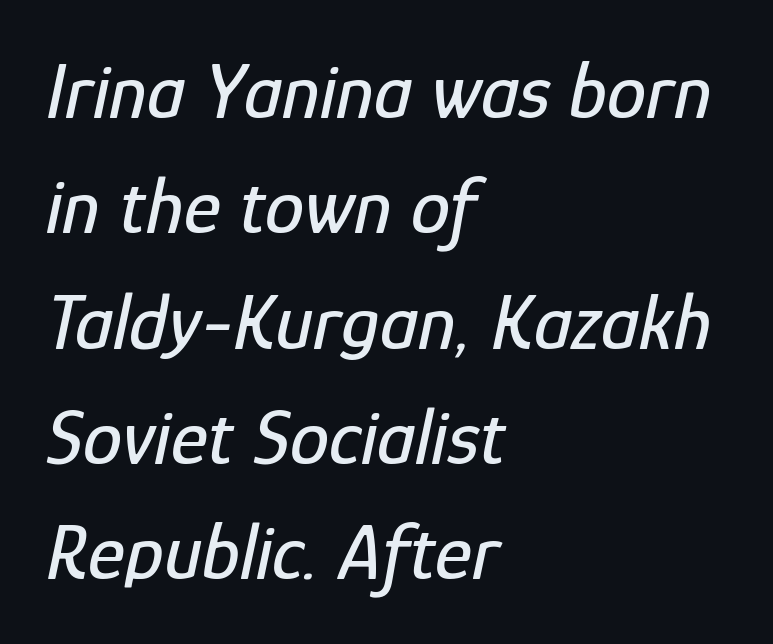
{"italic": "yes", "lean": "right", "slant_degrees": 12, "width": "condensed", "stroke_contrast": "low", "x_height": "medium", "monospaced": "no", "underline": "no", "align": "left", "line_spacing": "normal", "line_spacing_ratio": 1.46, "letter_spacing": "normal", "letter_spacing_em": 0.0, "glyph_px": 79}
